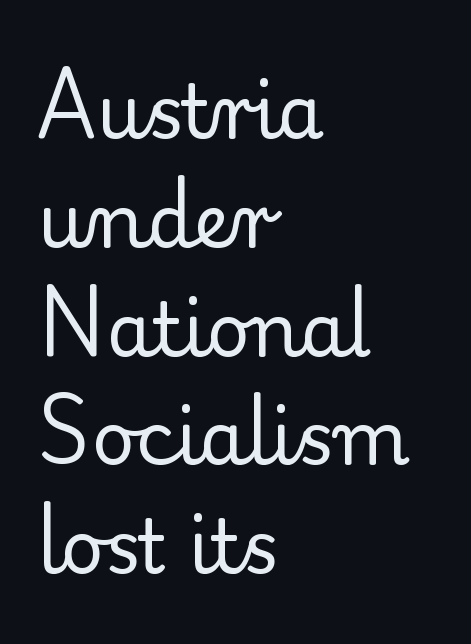
Q: Is the text bold? A: No.
Q: Is the text italic (slanted)? A: No, it is upright.
Q: Is the typeface a serif or a sans-serif typeface? A: Serif.
Q: Is the text underlined? A: No.
Q: How is the paragraph aligned? A: Left-aligned.
Q: Is the spacing between letters normal or unusually wide? A: Normal.
Q: Is the spacing between lines tight, normal or loose? A: Normal.
Q: Width (condensed, normal, or wide)? A: Normal.
Q: Stroke contrast? A: Low.
Q: x-height? A: Small.
Q: Monospaced? A: No.
